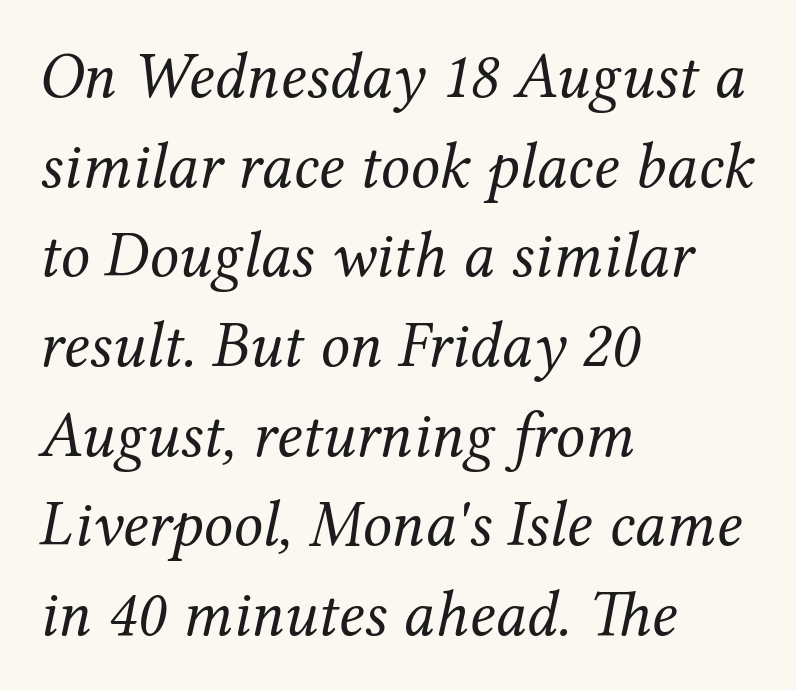
Typographically, this falls in the serif category. The designer left line spacing at the default. Caption: standard tracking, unaltered. On a weight scale, this lands at 450 or below. Do the characters align in a grid? No, the font is proportional.
